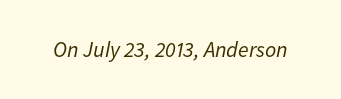
The horizontal fit of the characters is conventional and even. The typography opts for an oblique posture over an upright one. Underline: absent. Letters have the restrained weight of plain body copy at most.
